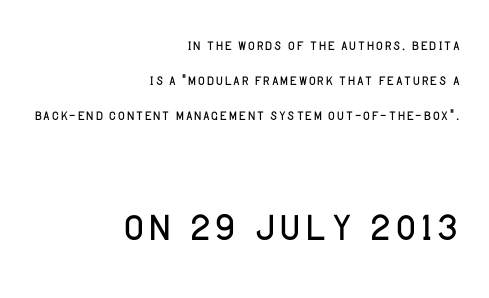
The image shows 56 px light sans-serif type, upright; set right-aligned, line spacing 1.83x, normal letter spacing, not underlined; the second (bottom) block is 2.95x larger; low stroke contrast and a large x-height.
